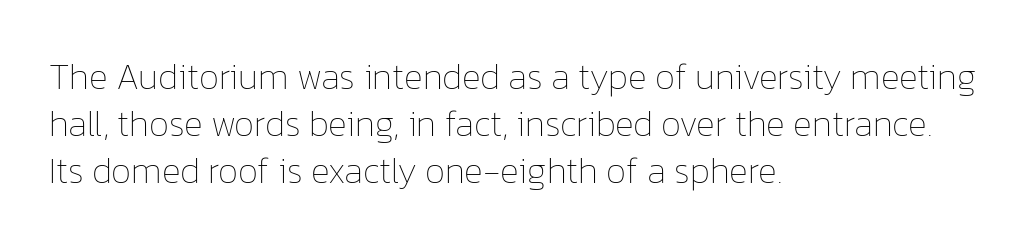
Style check: upright. The face used here is proportionally spaced, like ordinary book or web type. Short and long lines alike share a common starting point at left. This block has exactly the height ordinary leading produces.
